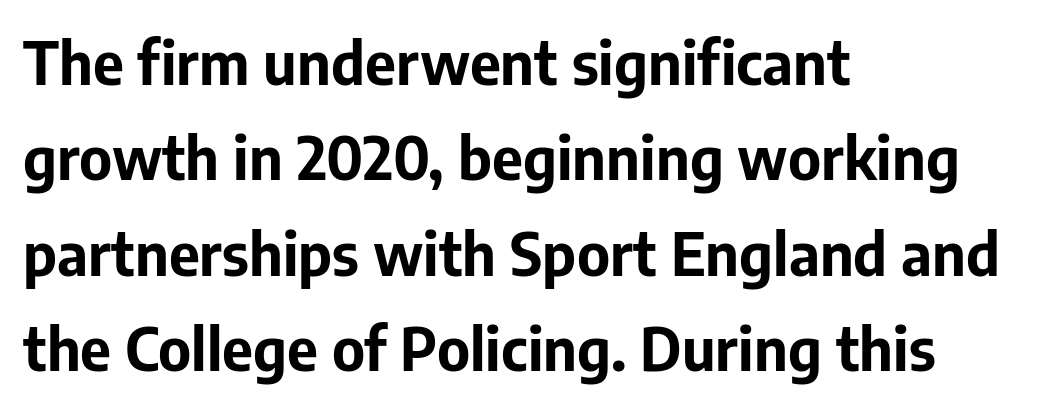
The image shows 60 px bold sans-serif type, upright; set left-aligned, normal line spacing (1.59x), normal letter spacing, not underlined; low stroke contrast and a medium x-height.
